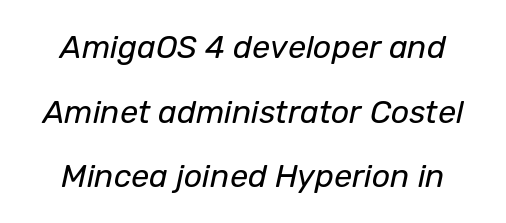
{"italic": "yes", "lean": "right", "slant_degrees": 12, "bold": "no", "weight": "regular", "width": "normal", "stroke_contrast": "low", "x_height": "medium", "monospaced": "no", "underline": "no", "align": "center", "line_spacing": "loose", "line_spacing_ratio": 2.02, "letter_spacing": "normal", "letter_spacing_em": 0.0, "glyph_px": 32}
